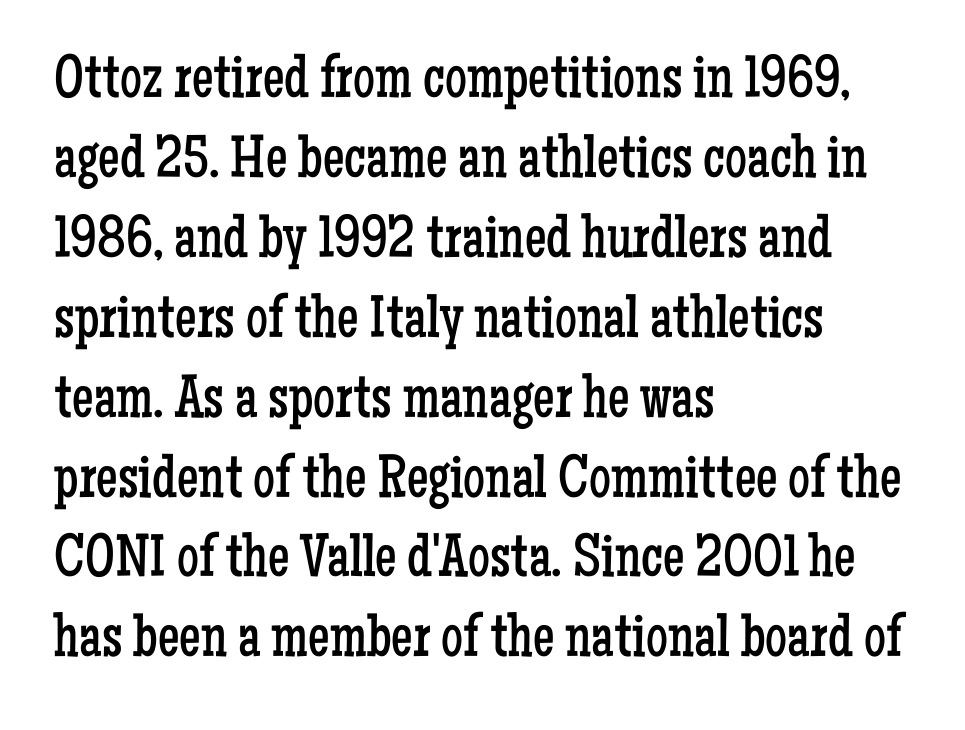
Q: Is the text bold? A: No.
Q: Is the text italic (slanted)? A: No, it is upright.
Q: Is the typeface a serif or a sans-serif typeface? A: Serif.
Q: Is the text underlined? A: No.
Q: How is the paragraph aligned? A: Left-aligned.
Q: Is the spacing between letters normal or unusually wide? A: Normal.
Q: Is the spacing between lines tight, normal or loose? A: Normal.
Q: Width (condensed, normal, or wide)? A: Condensed.
Q: Stroke contrast? A: Low.
Q: x-height? A: Medium.
Q: Monospaced? A: No.
